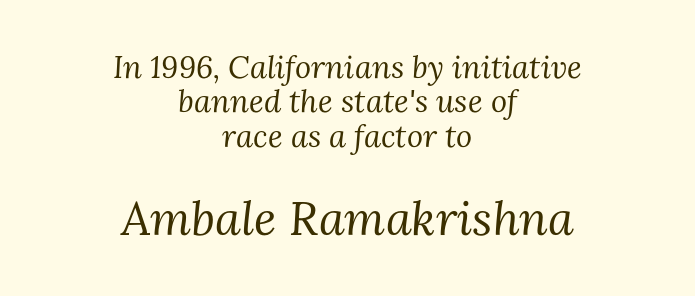
Neither beginnings nor endings align; midpoints do. A quiet, ordinary-to-light weight characterises the typeface. Proportional: the letters do not fall into vertical columns. Size hierarchy here favors the trailing block over the leading one. Honestly, the rows look squashed on top of each other. Students, note that the glyphs here touch the page at normal intervals.
